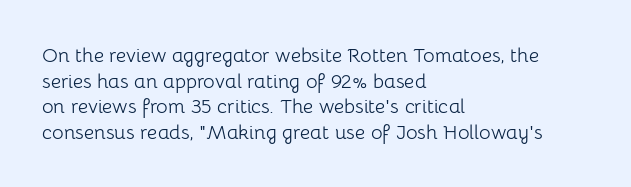
The weight would be labelled regular, book, light, or lighter still. Tall strokes in this sample are plumb rather than angled. These lines stack with their left ends in a neat column. Unmarked baselines from the first word to the last. Regular leading. A typesetter would call this zero additional tracking.
